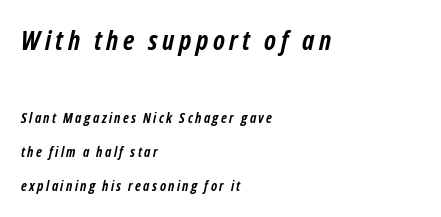
The lines are quadded left. Note: larger setting up top, smaller setting below. Only glyphs here, with clear space below each row. Strong, thick strokes mark this as bold type. Emphasis-style slanted type is in use.
